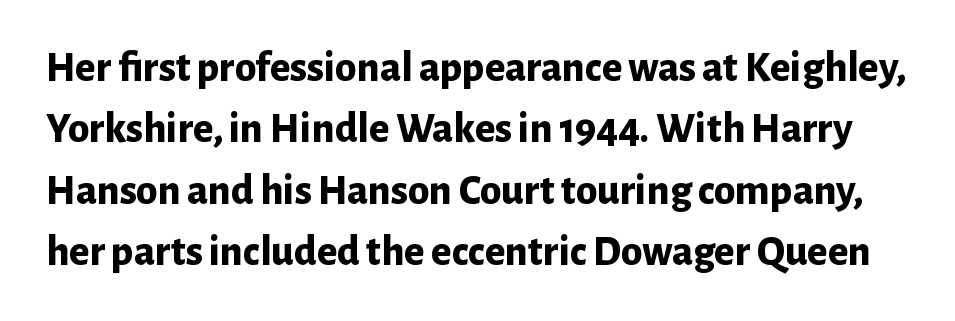
Q: Is the text bold? A: Yes.
Q: Is the text italic (slanted)? A: No, it is upright.
Q: Is the typeface a serif or a sans-serif typeface? A: Sans-serif.
Q: Is the text underlined? A: No.
Q: Is the spacing between letters normal or unusually wide? A: Normal.
Q: Is the spacing between lines tight, normal or loose? A: Normal.
Q: Width (condensed, normal, or wide)? A: Normal.
Q: Stroke contrast? A: Low.
Q: x-height? A: Medium.
Q: Monospaced? A: No.
